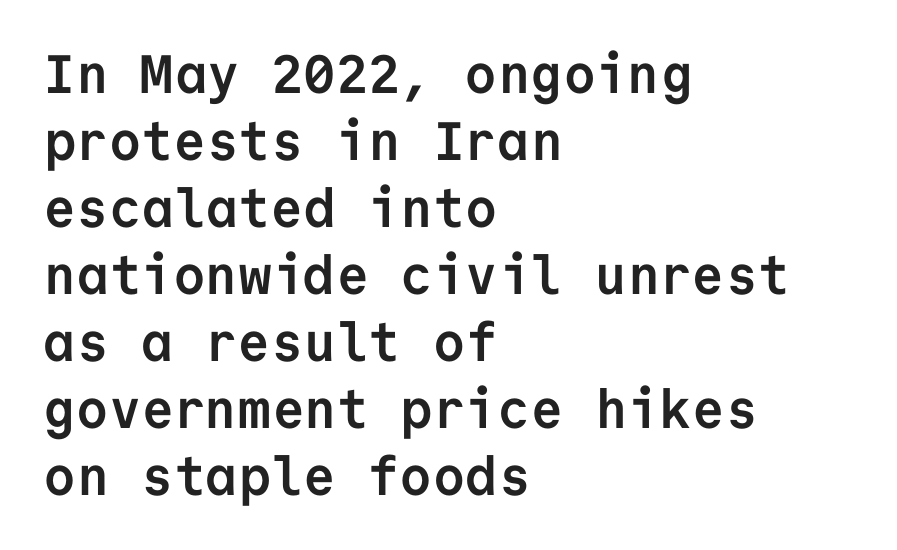
{"serif": "no", "italic": "no", "bold": "yes", "weight": "semibold", "width": "normal", "stroke_contrast": "low", "x_height": "medium", "monospaced": "yes", "underline": "no", "align": "left", "line_spacing_ratio": 1.24, "letter_spacing": "normal", "letter_spacing_em": 0.0, "glyph_px": 54}
